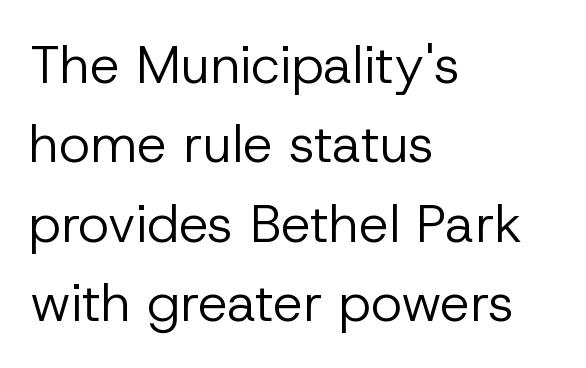
Q: Is the text bold? A: No.
Q: Is the text italic (slanted)? A: No, it is upright.
Q: Is the typeface a serif or a sans-serif typeface? A: Sans-serif.
Q: Is the text underlined? A: No.
Q: How is the paragraph aligned? A: Left-aligned.
Q: Is the spacing between letters normal or unusually wide? A: Normal.
Q: Is the spacing between lines tight, normal or loose? A: Normal.
Q: Width (condensed, normal, or wide)? A: Normal.
Q: Stroke contrast? A: Low.
Q: x-height? A: Medium.
Q: Monospaced? A: No.
